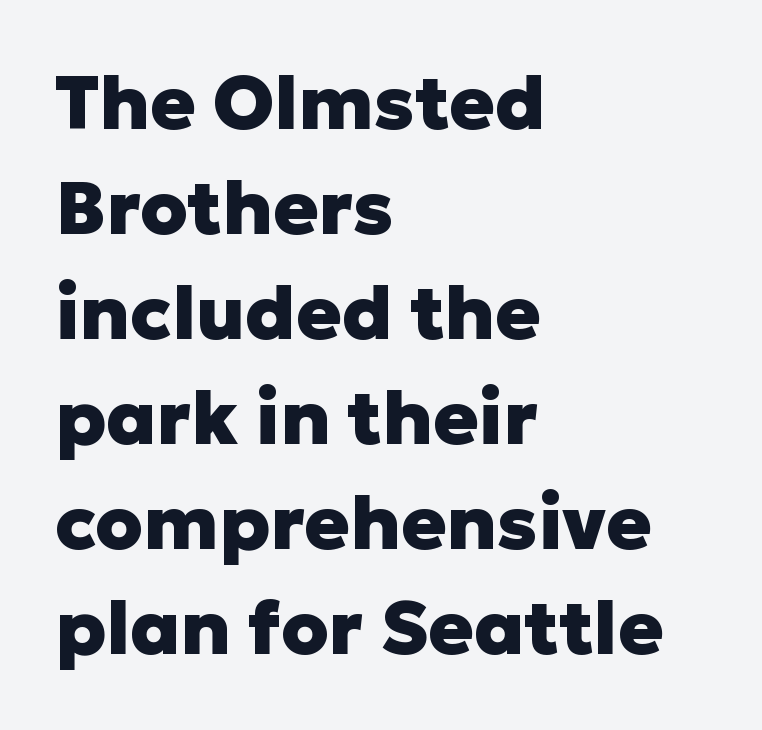
{"serif": "no", "italic": "no", "bold": "yes", "weight": "heavy", "width": "normal", "stroke_contrast": "low", "x_height": "medium", "monospaced": "no", "underline": "no", "align": "left", "line_spacing": "normal", "line_spacing_ratio": 1.4, "letter_spacing": "normal", "letter_spacing_em": 0.0, "glyph_px": 75}
